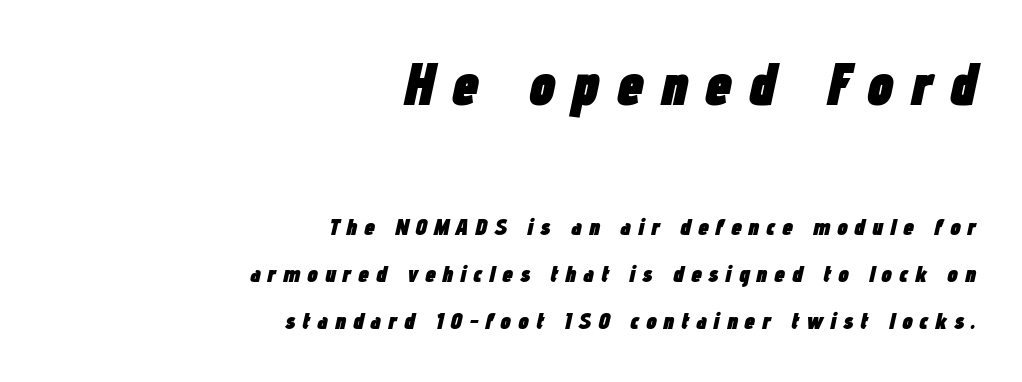
The image shows 60 px heavy, condensed type, italic (leaning right); set right-aligned, loose line spacing (1.94x), unusually wide letter spacing (+0.28 em), not underlined; the first (top) block is 2.5x larger; low stroke contrast and a medium x-height.
